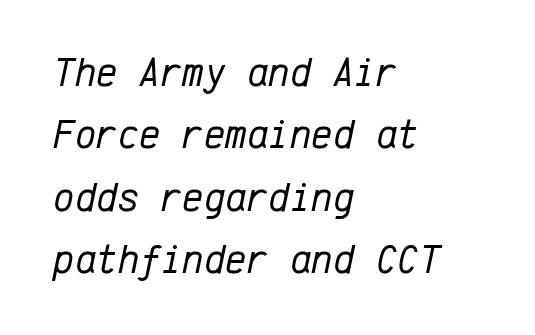
The axis of the letterforms is tilted away from vertical. Monospaced: the letters line up in strict vertical columns. Think standard paragraph weight, or any step lighter than that. A typesetter would call this leading conventional body-copy spacing. What stands out about the letter spacing? Nothing — it is the standard amount. The passage shown is not underscored anywhere.
